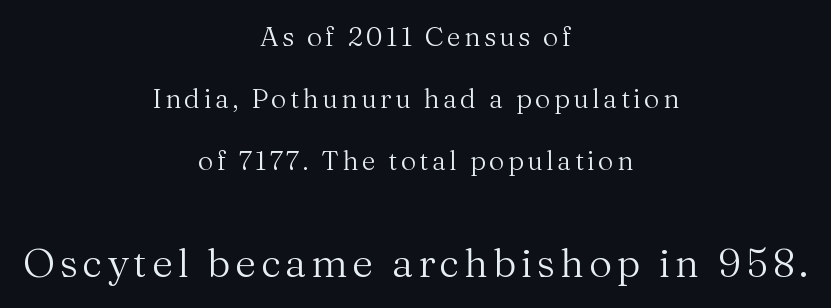
The image shows 40 px regular-weight serif type, upright; set centered, loose line spacing (2.3x), not underlined; the second (bottom) block is 1.48x larger; medium stroke contrast and a medium x-height.
